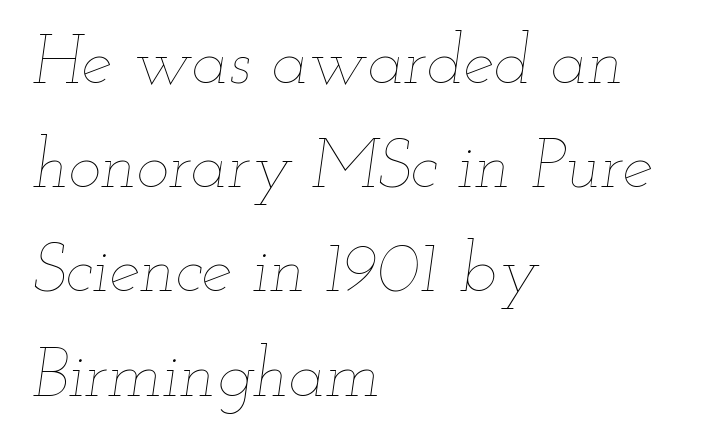
The image shows 69 px thin, wide type, italic (leaning right); set left-aligned, normal line spacing (1.51x), normal letter spacing, not underlined; low stroke contrast and a small x-height.
